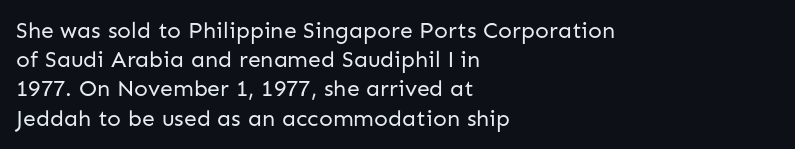
{"italic": "no", "bold": "no", "underline": "no", "align": "left", "line_spacing": "normal", "line_spacing_ratio": 1.27, "letter_spacing": "normal", "letter_spacing_em": 0.0, "glyph_px": 23}
